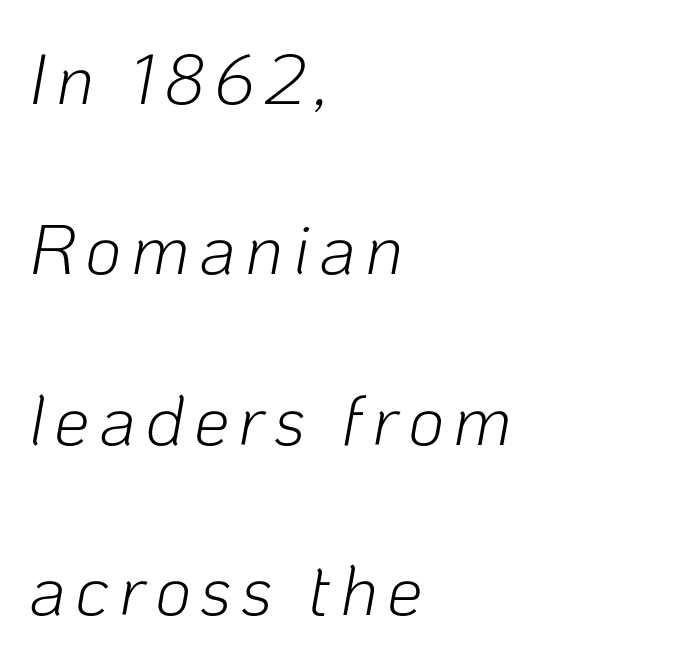
The paragraph has a hard left edge and a soft right edge. You could not count columns in this text — the font is proportionally spaced. Unmarked baselines from the first word to the last. It's the slanting kind of type. Ink coverage per letter is moderate at most.
